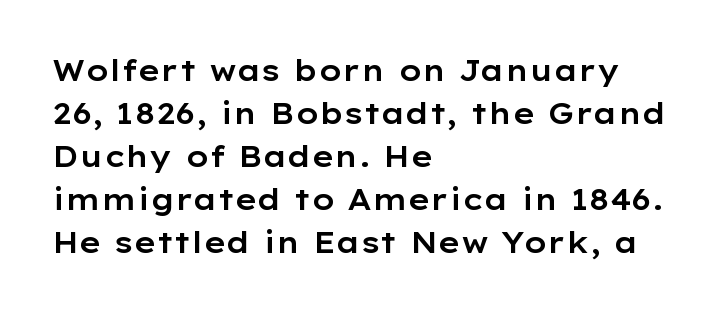
Q: Is the text italic (slanted)? A: No, it is upright.
Q: Is the typeface a serif or a sans-serif typeface? A: Sans-serif.
Q: Is the text underlined? A: No.
Q: How is the paragraph aligned? A: Left-aligned.
Q: Is the spacing between letters normal or unusually wide? A: Normal.
Q: Is the spacing between lines tight, normal or loose? A: Normal.
Q: Width (condensed, normal, or wide)? A: Wide.
Q: Stroke contrast? A: Low.
Q: x-height? A: Medium.
Q: Monospaced? A: No.
